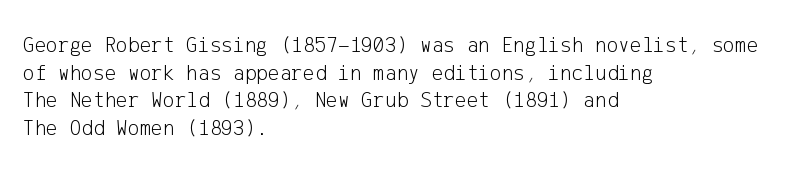
The image shows 22 px text type, upright; set left-aligned, normal line spacing (1.26x), normal letter spacing, not underlined.
